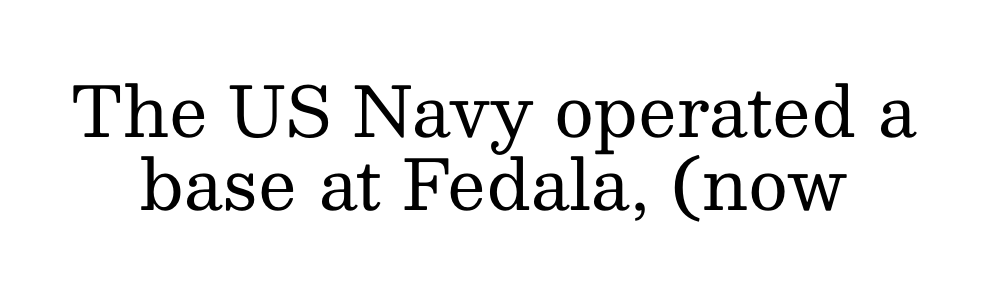
A typesetter would call this proportional, since set widths differ per character. The passage shown has conventional tracking throughout. Unlike italic type, these characters show no tilt at all. Letters rest on an invisible, unmarked baseline. Heaviness? Minimal to ordinary, like unemphasized prose.
